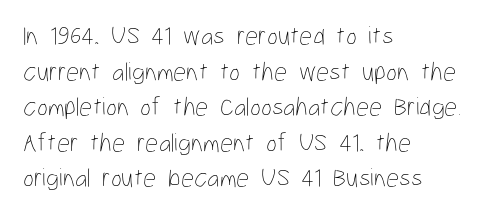
Q: Is the text bold? A: No.
Q: Is the text italic (slanted)? A: No, it is upright.
Q: Is the text underlined? A: No.
Q: How is the paragraph aligned? A: Left-aligned.
Q: Is the spacing between letters normal or unusually wide? A: Normal.
Q: Is the spacing between lines tight, normal or loose? A: Normal.
